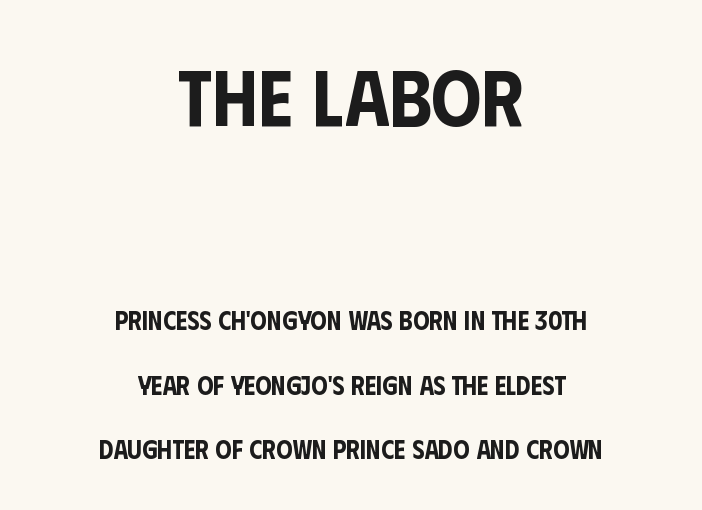
{"serif": "no", "italic": "no", "width": "condensed", "stroke_contrast": "low", "x_height": "large", "monospaced": "no", "underline": "no", "align": "center", "line_spacing": "loose", "line_spacing_ratio": 2.47, "letter_spacing": "normal", "letter_spacing_em": 0.0, "larger_block": "first", "size_ratio": 3.04, "glyph_px": 79}
